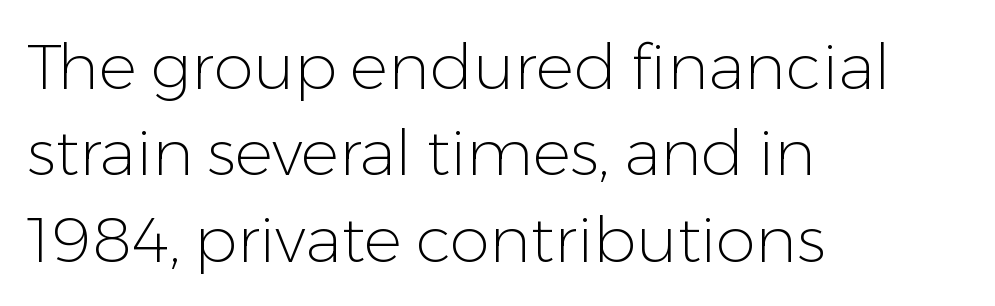
The image shows 64 px light sans-serif type, upright; set left-aligned, normal line spacing (1.35x), normal letter spacing, not underlined; low stroke contrast and a medium x-height.
